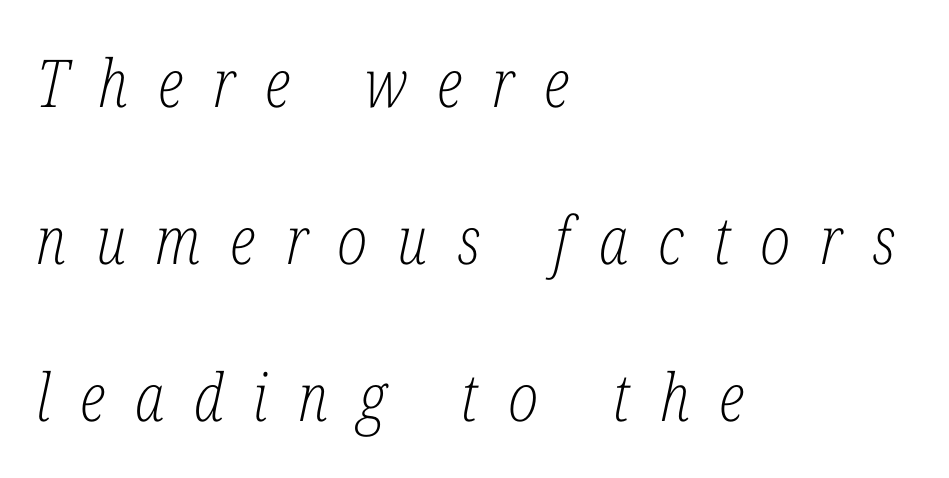
{"serif": "yes", "italic": "yes", "lean": "right", "slant_degrees": 12, "bold": "no", "weight": "light", "width": "condensed", "stroke_contrast": "low", "x_height": "medium", "monospaced": "no", "underline": "no", "align": "left", "line_spacing": "loose", "line_spacing_ratio": 2.38, "letter_spacing": "wide", "letter_spacing_em": 0.45, "glyph_px": 66}
